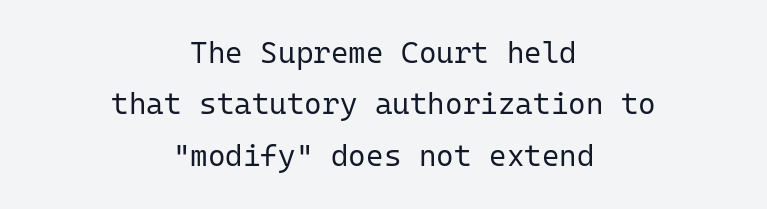
The image shows 30 px regular-weight sans-serif type, upright, monospaced; set centered, line spacing 1.71x, normal letter spacing, not underlined; low stroke contrast and a medium x-height.
